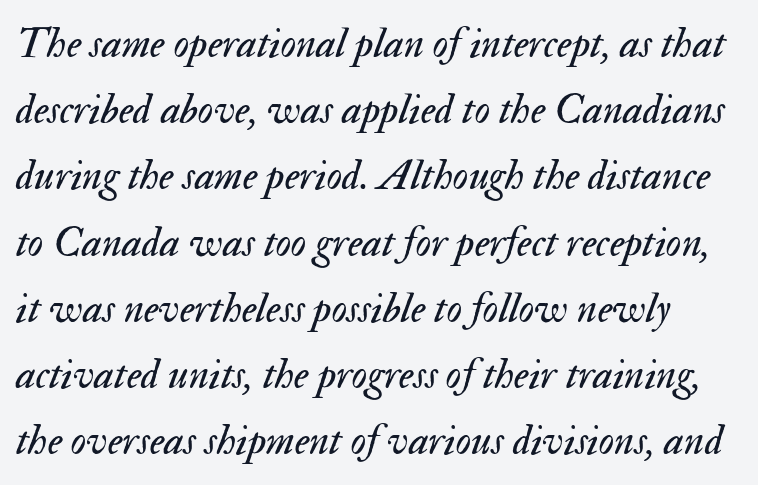
The image shows 43 px regular-weight type, italic (leaning right); set normal line spacing (1.54x), normal letter spacing, not underlined; medium stroke contrast and a small x-height.
